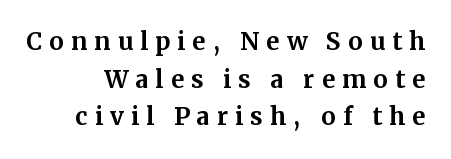
Q: Is the text bold? A: Yes.
Q: Is the text italic (slanted)? A: No, it is upright.
Q: Is the text underlined? A: No.
Q: How is the paragraph aligned? A: Right-aligned.
Q: Is the spacing between letters normal or unusually wide? A: Unusually wide.
Q: Is the spacing between lines tight, normal or loose? A: Normal.
